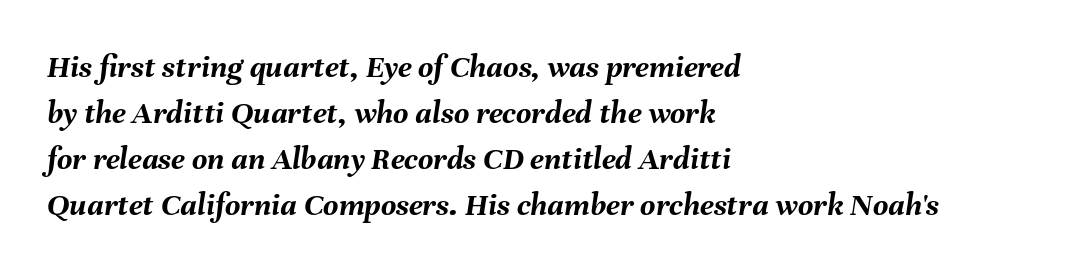
The image shows 33 px semibold type, italic (leaning right); set left-aligned, normal line spacing (1.39x), normal letter spacing, not underlined; medium stroke contrast and a medium x-height.
